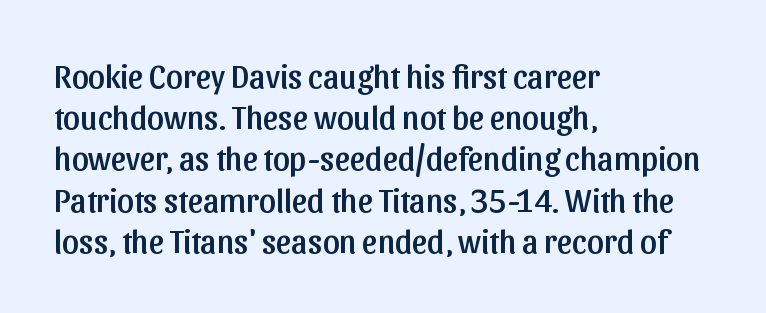
The type is set solid horizontally, with unmodified tracking. Looks like regular typesetting: each glyph gets only the width it needs. One-word summary of the alignment: left. The leading is moderate, giving the passage an even texture. Every character sits straight up, as roman type does.
